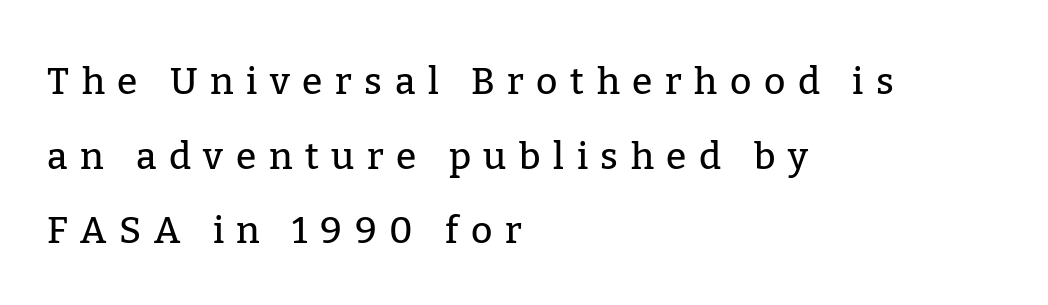
Q: Is the text italic (slanted)? A: No, it is upright.
Q: Is the typeface a serif or a sans-serif typeface? A: Serif.
Q: Is the text underlined? A: No.
Q: How is the paragraph aligned? A: Left-aligned.
Q: Is the spacing between letters normal or unusually wide? A: Unusually wide.
Q: Is the spacing between lines tight, normal or loose? A: Loose.
Q: Width (condensed, normal, or wide)? A: Normal.
Q: Stroke contrast? A: Low.
Q: x-height? A: Medium.
Q: Monospaced? A: No.
